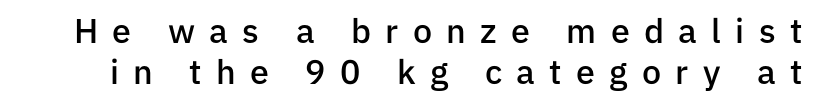
Every letter is mildly thick-stroked: semibold rather than bold. The letters stand straight up with perfectly vertical stems. Students, note that the glyphs here are deliberately spaced far apart. The designer went with a sans here, leaving each stem footless.
